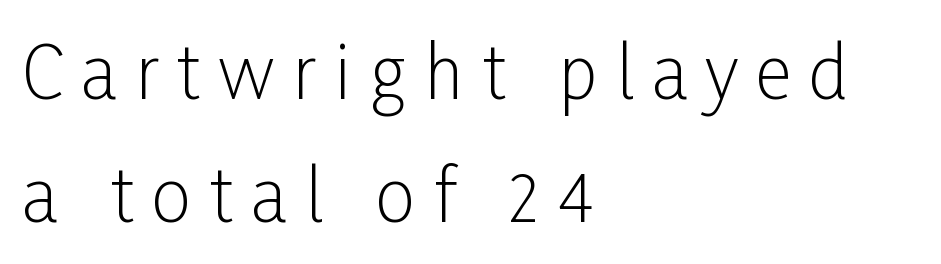
The rendering uses natural spacing where letterforms have individual widths. Rule under the text: the space is simply empty. Line beginnings align vertically; line endings do not. Nothing heavy about these letters — not bold at all. The characters display no serif detailing; their extremities are plain. If you drew a line through each stem, it would be perfectly vertical.
